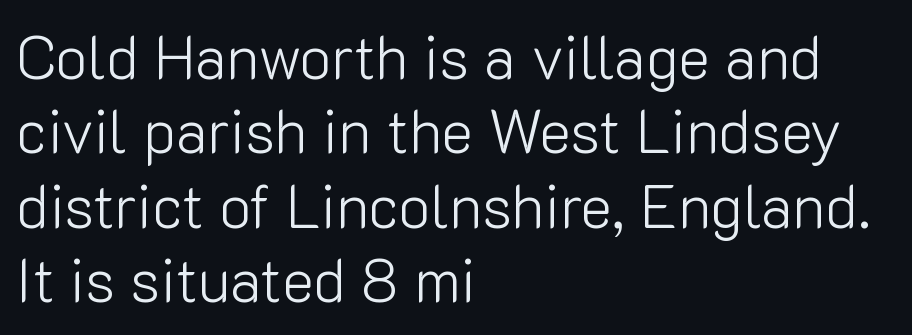
How are the letters spaced? Ordinarily, with no added tracking. The lines in this sample share a left origin and differ only in where they stop. A sans-serif font was chosen for this passage. This is roman type, the default non-slanted kind. A typesetter would call this proportional, since set widths differ per character. No chunkiness to these letters — they're not bold.
